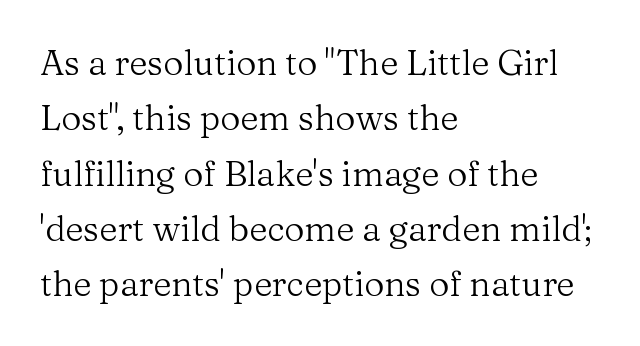
The image shows 35 px regular-weight serif type, upright; set left-aligned, normal line spacing (1.58x), normal letter spacing, not underlined; medium stroke contrast and a medium x-height.
